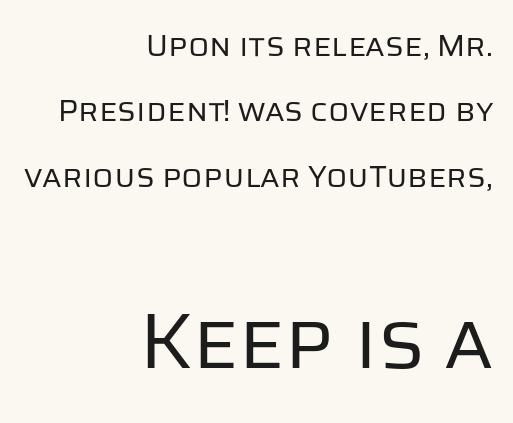
The image shows 78 px regular-weight sans-serif type, upright; set right-aligned, loose line spacing (2.11x), normal letter spacing, not underlined; the second (bottom) block is 2.52x larger; low stroke contrast and a large x-height.
